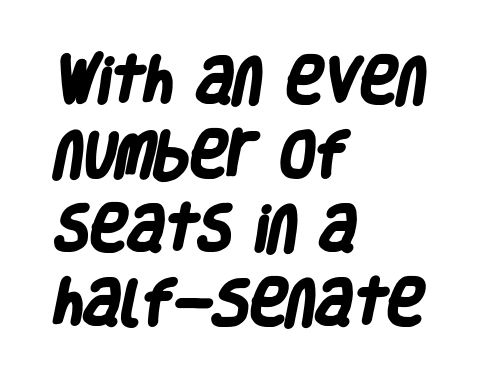
Underline: absent. Quick note: interline space is typical. The characters look thick and weighty, a clear bold. These lines are composed in type without serifs.
